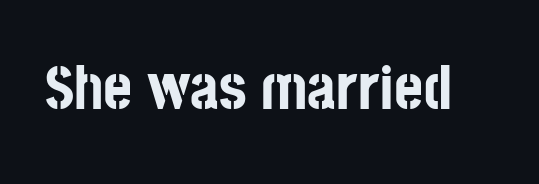
{"serif": "no", "italic": "no", "bold": "yes", "weight": "bold", "width": "condensed", "stroke_contrast": "low", "x_height": "large", "monospaced": "no", "underline": "no", "letter_spacing": "normal", "letter_spacing_em": 0.0, "glyph_px": 62}
